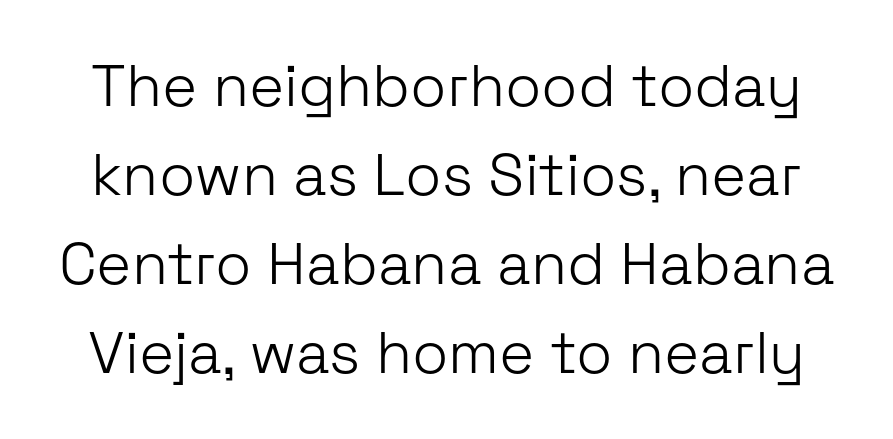
Unlike italic type, these characters show no tilt at all. Regarding leading, the lines here are spaced in the standard way. The type is set solid horizontally, with unmodified tracking. The passage shown is typeset with a sans-serif family.
